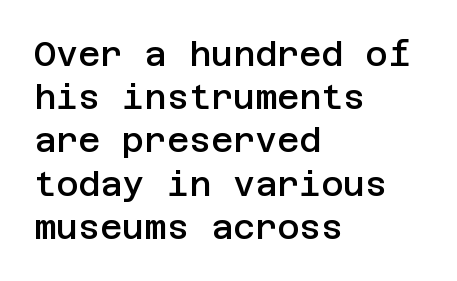
The image shows 34 px semibold sans-serif type, upright; set left-aligned, normal line spacing (1.27x), normal letter spacing, not underlined; low stroke contrast and a large x-height.
